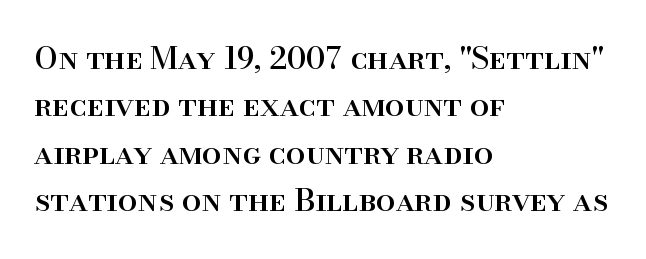
Q: Is the text italic (slanted)? A: No, it is upright.
Q: Is the typeface a serif or a sans-serif typeface? A: Serif.
Q: Is the text underlined? A: No.
Q: How is the paragraph aligned? A: Left-aligned.
Q: Is the spacing between letters normal or unusually wide? A: Normal.
Q: Is the spacing between lines tight, normal or loose? A: Normal.
Q: Width (condensed, normal, or wide)? A: Normal.
Q: Stroke contrast? A: High.
Q: x-height? A: Small.
Q: Monospaced? A: No.
